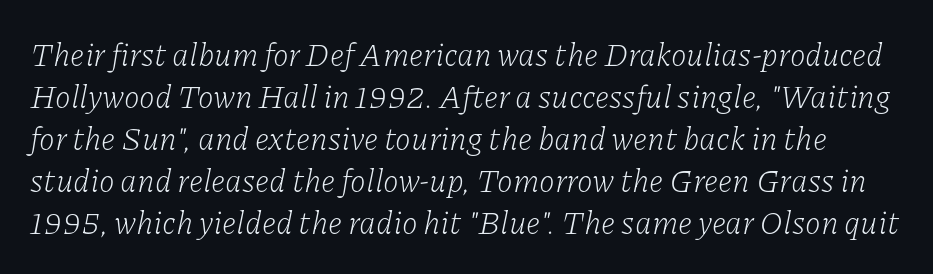
Baseline-to-baseline distance is the conventional proportion of letter height. Honestly, there is no underline to notice here at all. Designer's note — italics engaged. This is not heavy type; no bold has been used. The face used here is proportionally spaced, like ordinary book or web type. This rendering leaves character spacing at its baseline value.
